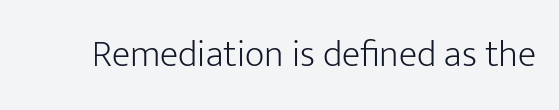
Q: Is the text bold? A: No.
Q: Is the text italic (slanted)? A: No, it is upright.
Q: Is the typeface a serif or a sans-serif typeface? A: Sans-serif.
Q: Is the text underlined? A: No.
Q: Is the spacing between letters normal or unusually wide? A: Normal.
Q: Width (condensed, normal, or wide)? A: Normal.
Q: Stroke contrast? A: Low.
Q: x-height? A: Medium.
Q: Monospaced? A: No.
